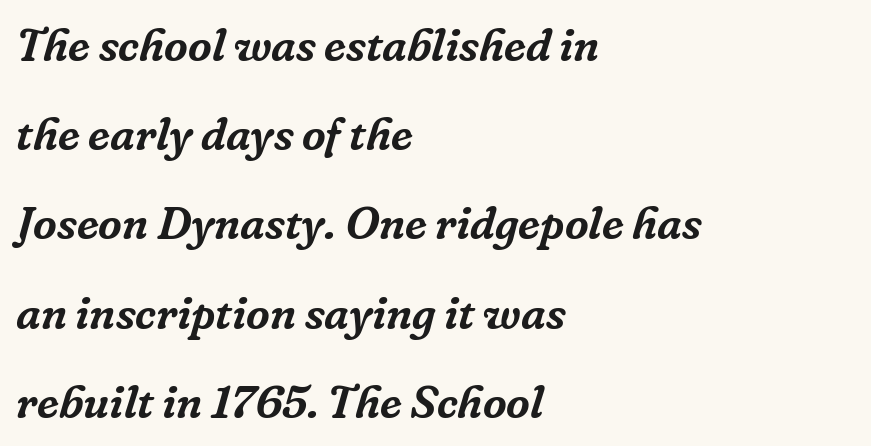
Unmarked baselines from the first word to the last. Students, note that the glyphs here touch the page at normal intervals. Each letter keeps its own natural width here, so spacing adapts to shape. The passage shown is typeset with a serif family.
